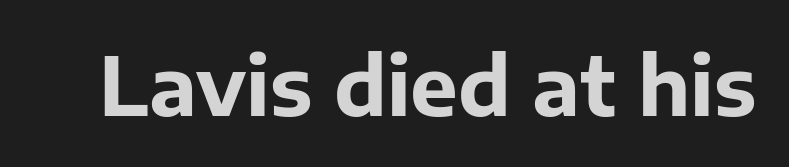
Q: Is the text bold? A: Yes.
Q: Is the text italic (slanted)? A: No, it is upright.
Q: Is the typeface a serif or a sans-serif typeface? A: Sans-serif.
Q: Is the text underlined? A: No.
Q: Is the spacing between letters normal or unusually wide? A: Normal.
Q: Width (condensed, normal, or wide)? A: Normal.
Q: Stroke contrast? A: Low.
Q: x-height? A: Medium.
Q: Monospaced? A: No.
